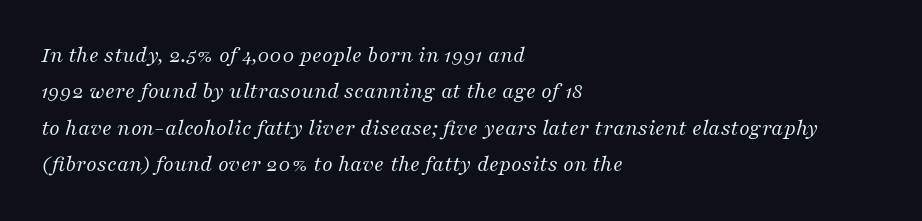
{"italic": "yes", "lean": "right", "slant_degrees": 16, "bold": "no", "underline": "no", "align": "left", "line_spacing": "normal", "line_spacing_ratio": 1.58, "letter_spacing": "normal", "letter_spacing_em": 0.0, "glyph_px": 23}
